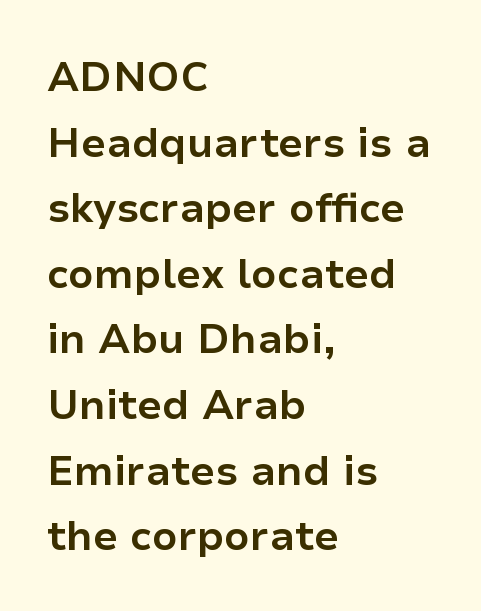
{"serif": "no", "italic": "no", "bold": "yes", "weight": "bold", "width": "normal", "stroke_contrast": "low", "x_height": "medium", "monospaced": "no", "underline": "no", "align": "left", "line_spacing": "normal", "line_spacing_ratio": 1.6, "letter_spacing": "normal", "letter_spacing_em": 0.0, "glyph_px": 41}
